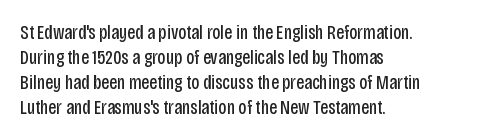
The image shows 20 px text type, upright; set left-aligned, normal line spacing (1.25x), normal letter spacing, not underlined.
